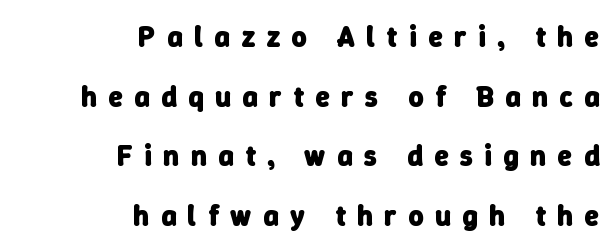
Q: Is the text bold? A: Yes.
Q: Is the typeface a serif or a sans-serif typeface? A: Sans-serif.
Q: Is the text underlined? A: No.
Q: How is the paragraph aligned? A: Right-aligned.
Q: Is the spacing between letters normal or unusually wide? A: Unusually wide.
Q: Is the spacing between lines tight, normal or loose? A: Loose.
Q: Width (condensed, normal, or wide)? A: Normal.
Q: Stroke contrast? A: Low.
Q: x-height? A: Medium.
Q: Monospaced? A: No.
